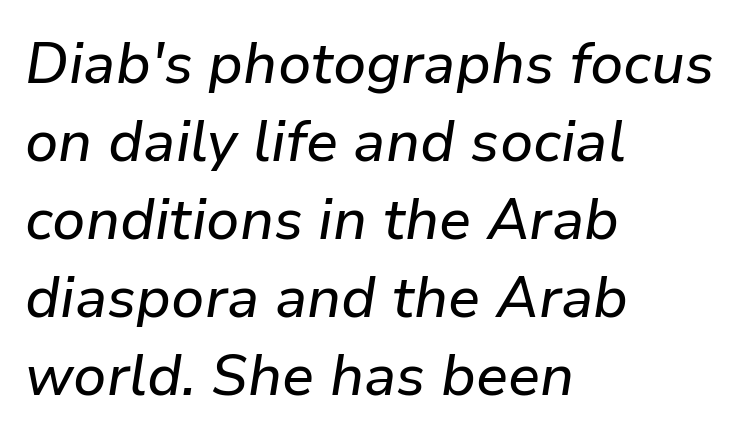
Q: Is the text italic (slanted)? A: Yes, it leans right by about 9 degrees.
Q: Is the text underlined? A: No.
Q: How is the paragraph aligned? A: Left-aligned.
Q: Is the spacing between letters normal or unusually wide? A: Normal.
Q: Is the spacing between lines tight, normal or loose? A: Normal.
Q: Width (condensed, normal, or wide)? A: Normal.
Q: Stroke contrast? A: Low.
Q: x-height? A: Medium.
Q: Monospaced? A: No.
